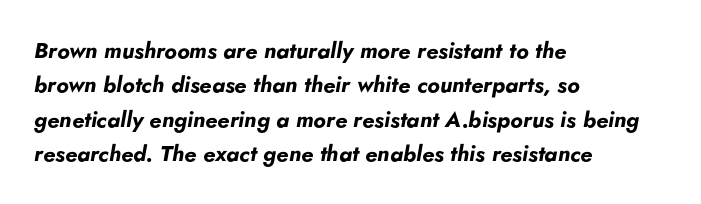
What's the leading like? Ordinary, nothing unusual. The space beneath each line is pristine and unruled. It's the slanting kind of type. Every letter is thick-stroked: bold, no question. Line starts are locked; line ends wander. Honestly, the letter spacing is just normal — you wouldn't notice it.
